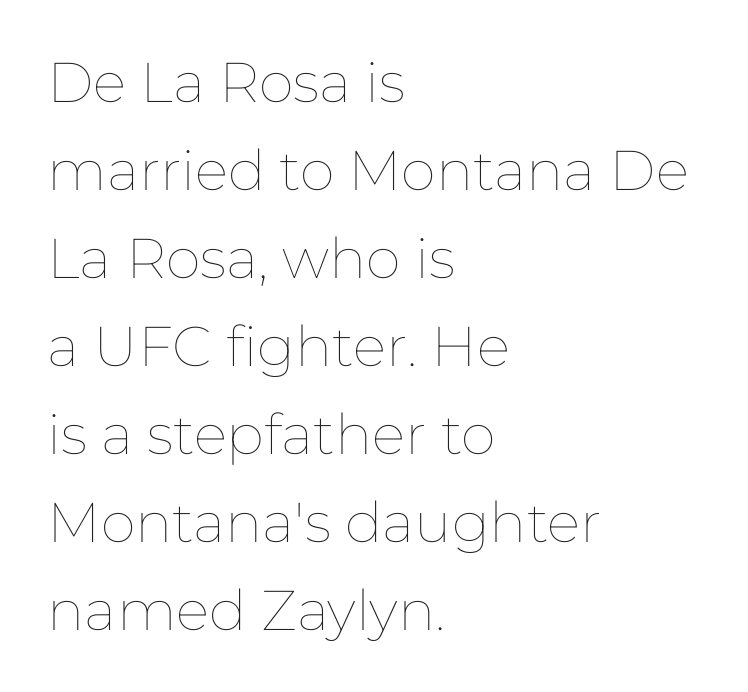
The image shows 56 px thin type, upright; set left-aligned, normal line spacing (1.57x), normal letter spacing, not underlined; low stroke contrast and a medium x-height.
